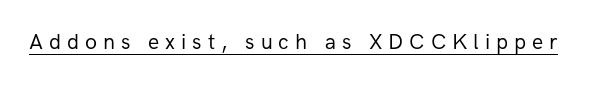
Italic? Not at all — the glyphs are vertical. Counters stay open thanks to moderate or lighter strokes. Substantial extra tracking has been applied to these lines. Caption: lettering with a line underneath.
